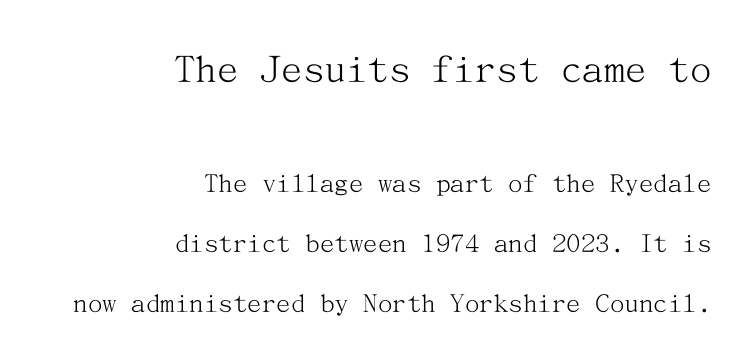
Q: Is the text bold? A: No.
Q: Is the text italic (slanted)? A: No, it is upright.
Q: Is the typeface a serif or a sans-serif typeface? A: Serif.
Q: Is the text underlined? A: No.
Q: How is the paragraph aligned? A: Right-aligned.
Q: Is the spacing between letters normal or unusually wide? A: Normal.
Q: Is the spacing between lines tight, normal or loose? A: Loose.
Q: Which block of text is set in a larger size, the first (top) or the second (bottom)? A: The first (top) one.
Q: Width (condensed, normal, or wide)? A: Normal.
Q: Stroke contrast? A: Medium.
Q: x-height? A: Medium.
